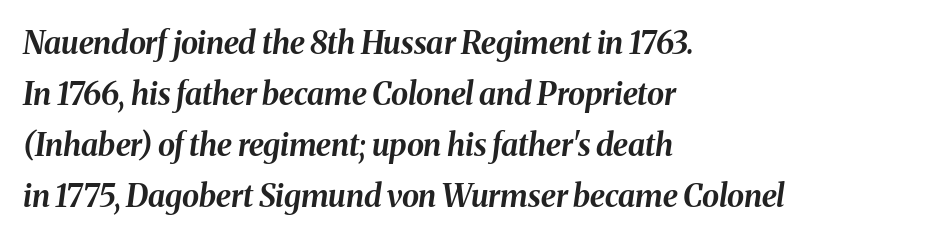
{"italic": "yes", "lean": "right", "slant_degrees": 8, "bold": "yes", "weight": "bold", "width": "normal", "stroke_contrast": "medium", "x_height": "medium", "monospaced": "no", "underline": "no", "align": "left", "line_spacing": "normal", "line_spacing_ratio": 1.64, "letter_spacing": "normal", "letter_spacing_em": 0.0, "glyph_px": 31}
